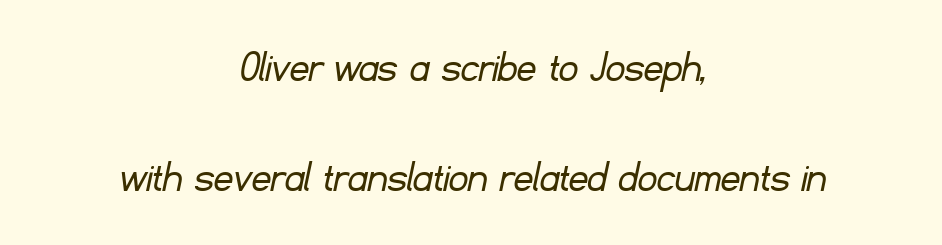
Q: Is the text bold? A: No.
Q: Is the typeface a serif or a sans-serif typeface? A: Sans-serif.
Q: Is the text underlined? A: No.
Q: How is the paragraph aligned? A: Centered.
Q: Is the spacing between letters normal or unusually wide? A: Normal.
Q: Is the spacing between lines tight, normal or loose? A: Loose.
Q: Width (condensed, normal, or wide)? A: Normal.
Q: Stroke contrast? A: Low.
Q: x-height? A: Small.
Q: Monospaced? A: No.
